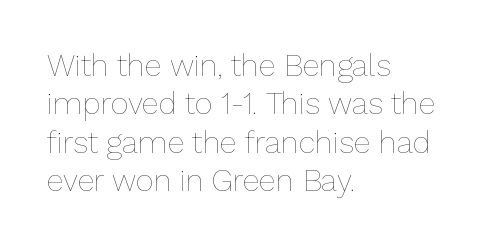
{"italic": "no", "bold": "no", "weight": "thin", "width": "normal", "stroke_contrast": "low", "x_height": "medium", "monospaced": "no", "underline": "no", "align": "left", "line_spacing_ratio": 1.24, "letter_spacing": "normal", "letter_spacing_em": 0.0, "glyph_px": 31}
